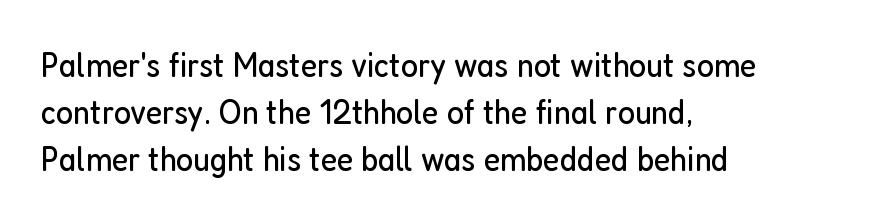
Q: Is the text bold? A: No.
Q: Is the text italic (slanted)? A: No, it is upright.
Q: Is the typeface a serif or a sans-serif typeface? A: Sans-serif.
Q: Is the text underlined? A: No.
Q: How is the paragraph aligned? A: Left-aligned.
Q: Is the spacing between letters normal or unusually wide? A: Normal.
Q: Is the spacing between lines tight, normal or loose? A: Normal.
Q: Width (condensed, normal, or wide)? A: Condensed.
Q: Stroke contrast? A: Low.
Q: x-height? A: Medium.
Q: Monospaced? A: No.
